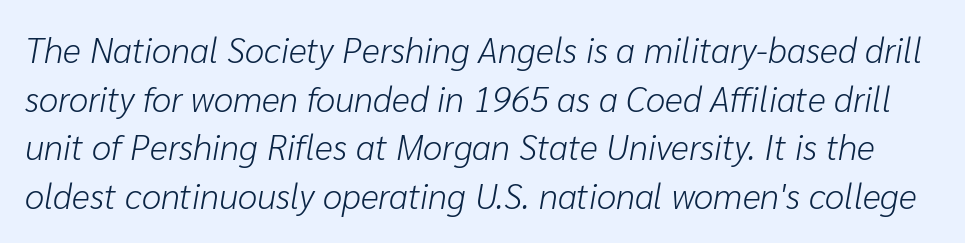
Think of a printed novel: that variable character pitch is what you see here. The cut favours lightness, reaching ordinary text weight at its darkest. The specimen reads as italic at a glance. Each word holds together tightly as a unit, with standard inter-letter gaps. Is there much room between lines? A standard amount, neither cramped nor airy. Has an underline been added? It has not.
